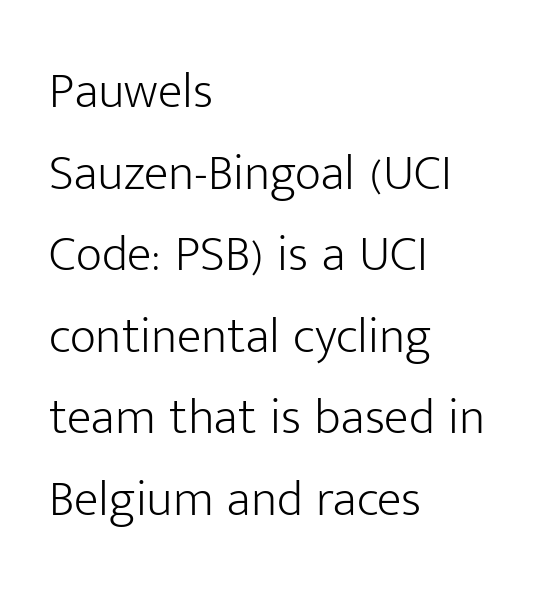
Q: Is the text bold? A: No.
Q: Is the text italic (slanted)? A: No, it is upright.
Q: Is the typeface a serif or a sans-serif typeface? A: Sans-serif.
Q: Is the text underlined? A: No.
Q: How is the paragraph aligned? A: Left-aligned.
Q: Is the spacing between letters normal or unusually wide? A: Normal.
Q: Is the spacing between lines tight, normal or loose? A: Normal.
Q: Width (condensed, normal, or wide)? A: Normal.
Q: Stroke contrast? A: Low.
Q: x-height? A: Medium.
Q: Monospaced? A: No.
